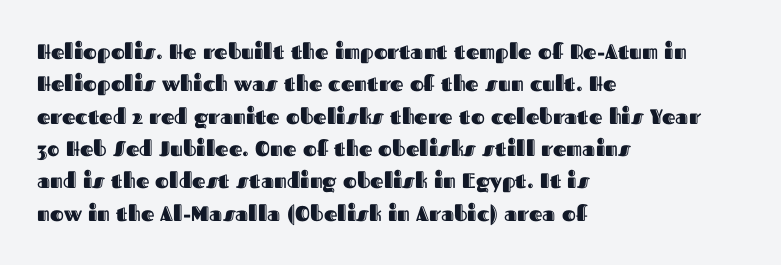
Q: Is the text italic (slanted)? A: No, it is upright.
Q: Is the text underlined? A: No.
Q: How is the paragraph aligned? A: Left-aligned.
Q: Is the spacing between letters normal or unusually wide? A: Normal.
Q: Is the spacing between lines tight, normal or loose? A: Normal.
